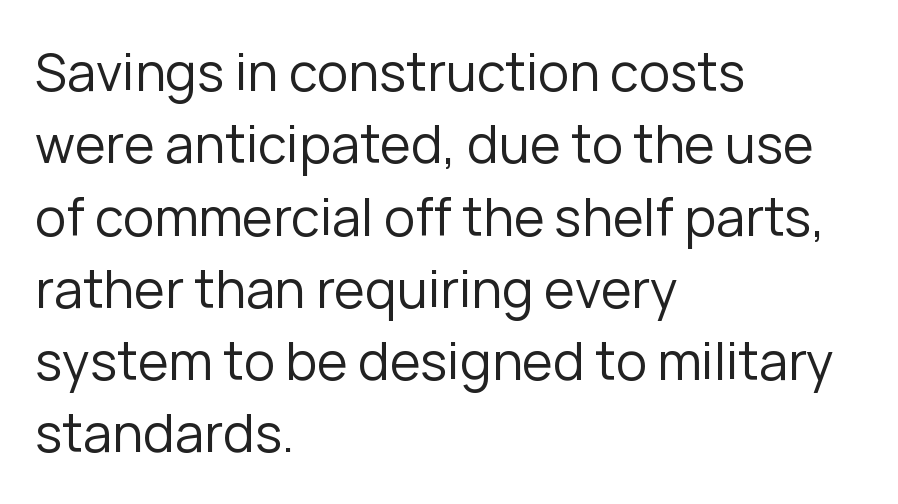
{"serif": "no", "italic": "no", "bold": "no", "weight": "regular", "width": "normal", "stroke_contrast": "low", "x_height": "medium", "monospaced": "no", "underline": "no", "align": "left", "line_spacing": "normal", "line_spacing_ratio": 1.39, "letter_spacing": "normal", "letter_spacing_em": 0.0, "glyph_px": 52}
